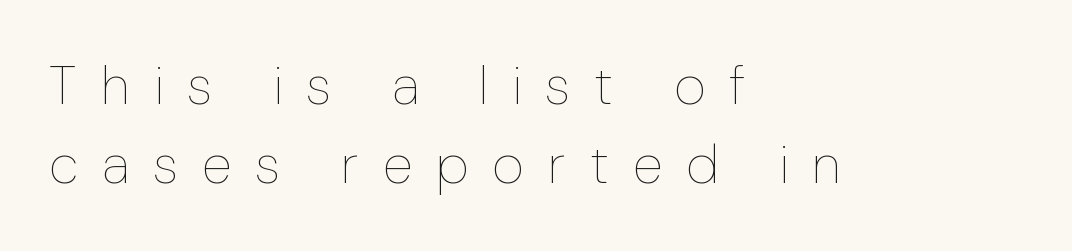
Q: Is the text bold? A: No.
Q: Is the text italic (slanted)? A: No, it is upright.
Q: Is the text underlined? A: No.
Q: How is the paragraph aligned? A: Left-aligned.
Q: Is the spacing between letters normal or unusually wide? A: Unusually wide.
Q: Is the spacing between lines tight, normal or loose? A: Normal.
Q: Width (condensed, normal, or wide)? A: Normal.
Q: Stroke contrast? A: Low.
Q: x-height? A: Medium.
Q: Monospaced? A: No.
